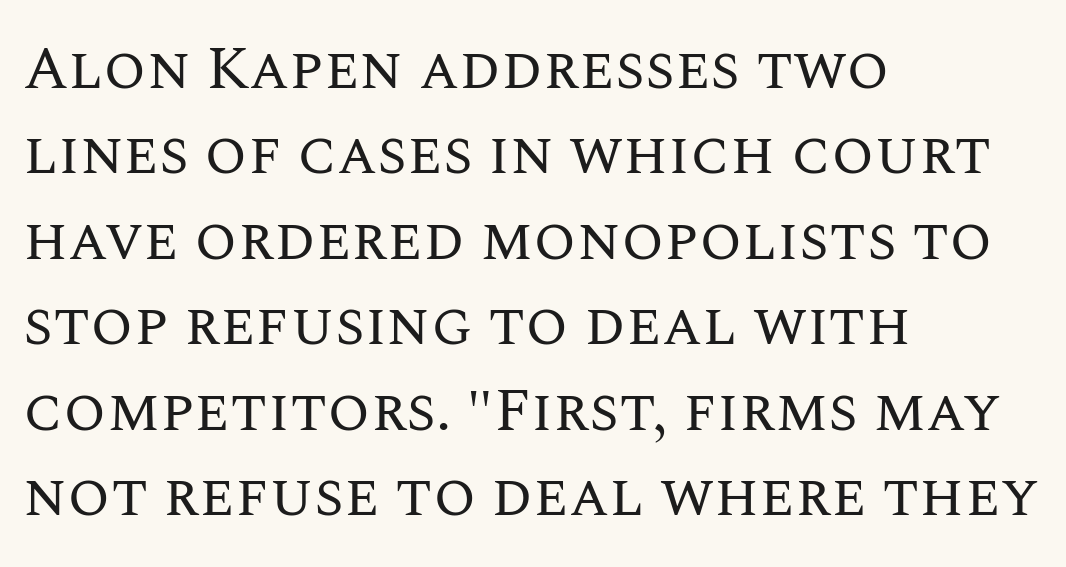
Q: Is the text bold? A: No.
Q: Is the text italic (slanted)? A: No, it is upright.
Q: Is the text underlined? A: No.
Q: How is the paragraph aligned? A: Left-aligned.
Q: Is the spacing between letters normal or unusually wide? A: Normal.
Q: Is the spacing between lines tight, normal or loose? A: Normal.
Q: Width (condensed, normal, or wide)? A: Normal.
Q: Stroke contrast? A: Medium.
Q: x-height? A: Large.
Q: Monospaced? A: No.
